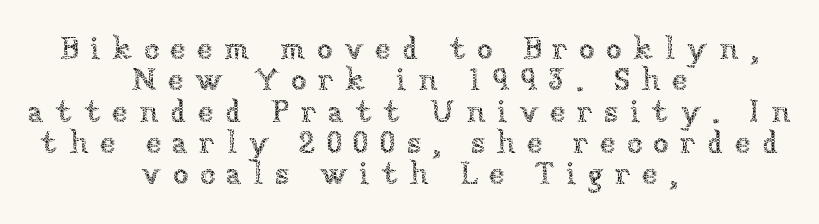
The image shows 32 px thin type, upright; set centered, tight line spacing (0.98x), unusually wide letter spacing (+0.35 em), not underlined; low stroke contrast and a medium x-height.
